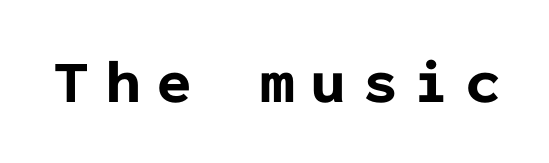
{"serif": "no", "italic": "no", "bold": "yes", "weight": "bold", "width": "normal", "stroke_contrast": "low", "x_height": "medium", "monospaced": "yes", "underline": "no", "letter_spacing": "wide", "letter_spacing_em": 0.28, "glyph_px": 61}
